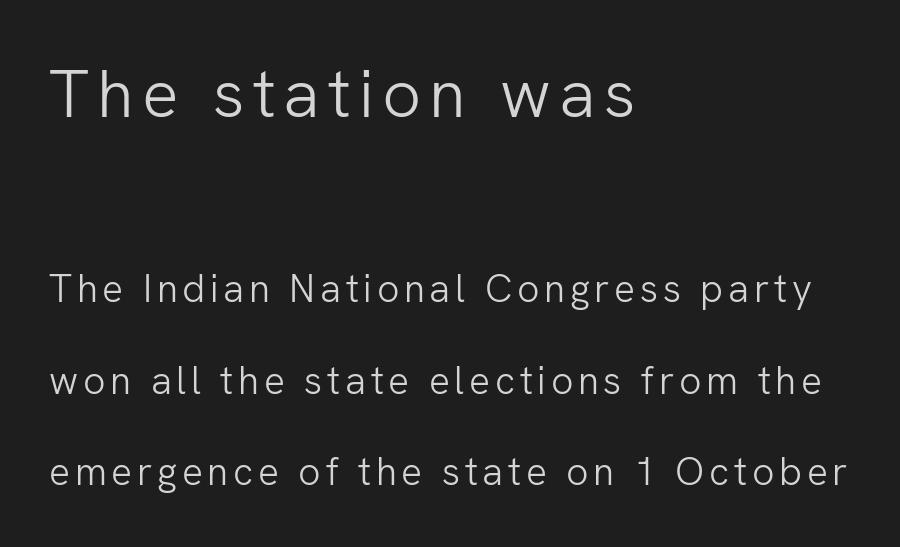
Q: Is the text bold? A: No.
Q: Is the text italic (slanted)? A: No, it is upright.
Q: Is the typeface a serif or a sans-serif typeface? A: Sans-serif.
Q: Is the text underlined? A: No.
Q: How is the paragraph aligned? A: Left-aligned.
Q: Is the spacing between lines tight, normal or loose? A: Loose.
Q: Which block of text is set in a larger size, the first (top) or the second (bottom)? A: The first (top) one.
Q: Width (condensed, normal, or wide)? A: Normal.
Q: Stroke contrast? A: Low.
Q: x-height? A: Medium.
Q: Monospaced? A: No.
